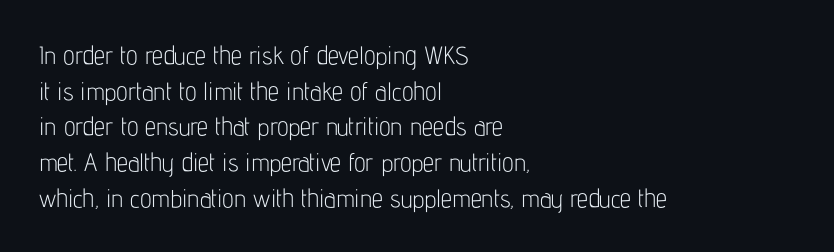
No word sits above an underline. These lines stack with their left ends in a neat column. The line-height multiplier appears to be the usual default. Ordinary non-slanted type is in use. Students, note that the glyphs here touch the page at normal intervals.
